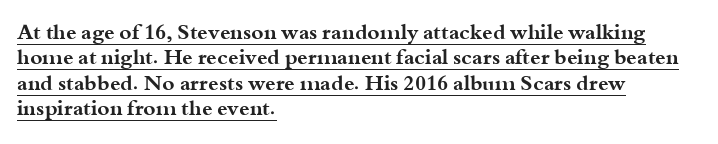
{"italic": "no", "bold": "yes", "underline": "yes", "align": "left", "line_spacing_ratio": 1.21, "letter_spacing": "normal", "letter_spacing_em": 0.0, "glyph_px": 21}
